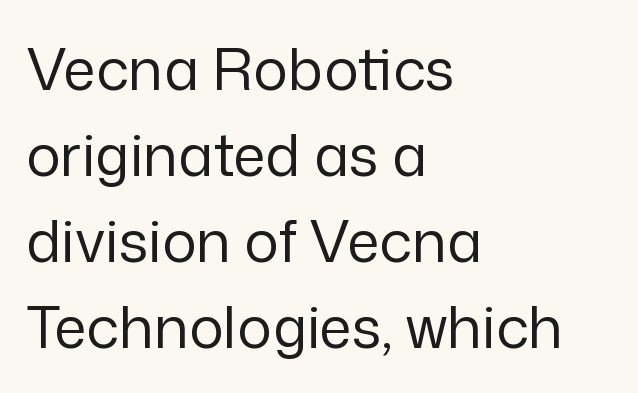
The image shows 58 px regular-weight sans-serif type, upright; set left-aligned, normal line spacing (1.48x), normal letter spacing, not underlined; low stroke contrast and a medium x-height.
